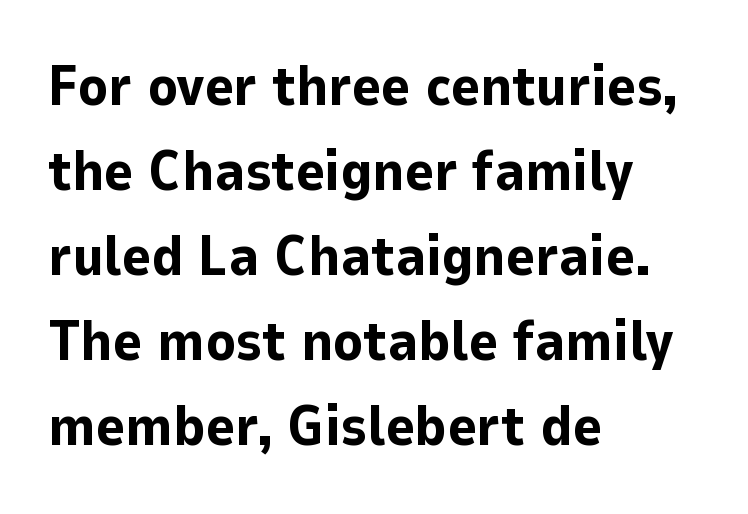
Q: Is the text bold? A: Yes.
Q: Is the text italic (slanted)? A: No, it is upright.
Q: Is the typeface a serif or a sans-serif typeface? A: Sans-serif.
Q: Is the text underlined? A: No.
Q: How is the paragraph aligned? A: Left-aligned.
Q: Is the spacing between letters normal or unusually wide? A: Normal.
Q: Is the spacing between lines tight, normal or loose? A: Normal.
Q: Width (condensed, normal, or wide)? A: Normal.
Q: Stroke contrast? A: Low.
Q: x-height? A: Medium.
Q: Monospaced? A: No.
